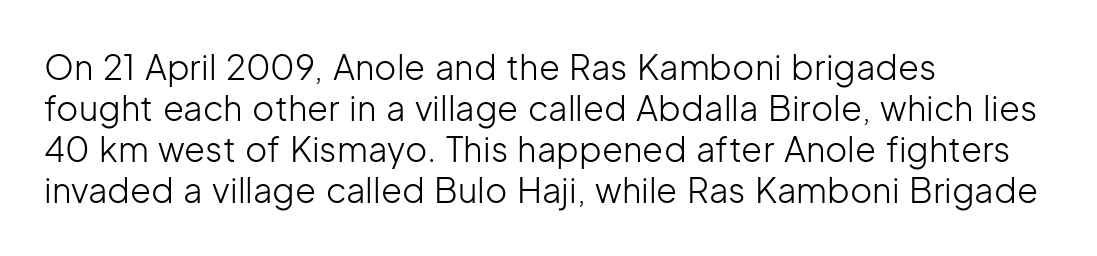
{"serif": "no", "italic": "no", "bold": "no", "weight": "light", "width": "normal", "stroke_contrast": "low", "x_height": "medium", "monospaced": "no", "underline": "no", "align": "left", "line_spacing_ratio": 1.21, "letter_spacing": "normal", "letter_spacing_em": 0.0, "glyph_px": 34}
